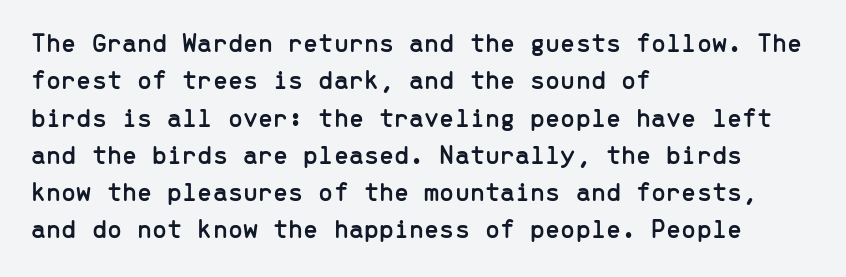
The image shows 27 px text type, upright; set left-aligned, normal line spacing (1.38x), normal letter spacing, not underlined.
